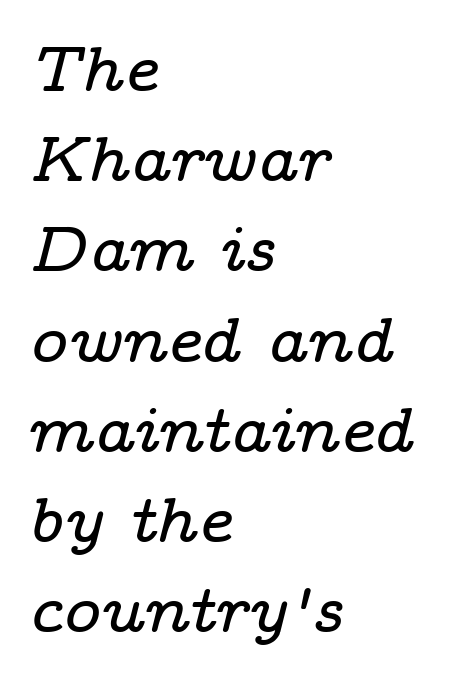
The area under the type is left untouched. Words appear dense and cohesive because spacing is normal. Compared with a centered layout, this one pins lines to the left instead. Characters are canted at an angle relative to the baseline's perpendicular. Whoever set this chose a conventional vertical rhythm.
